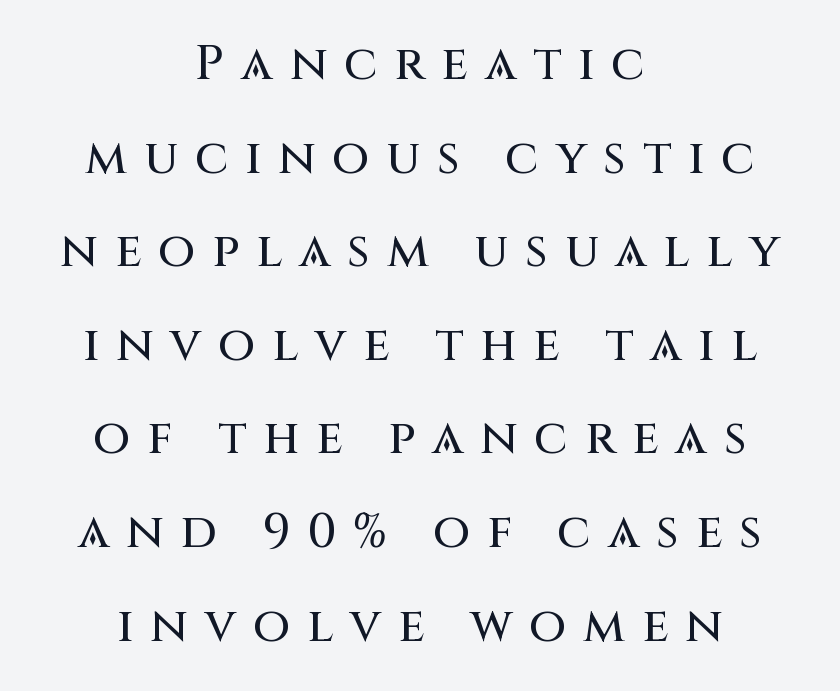
Q: Is the text italic (slanted)? A: No, it is upright.
Q: Is the typeface a serif or a sans-serif typeface? A: Sans-serif.
Q: Is the text underlined? A: No.
Q: How is the paragraph aligned? A: Centered.
Q: Is the spacing between letters normal or unusually wide? A: Unusually wide.
Q: Is the spacing between lines tight, normal or loose? A: Loose.
Q: Width (condensed, normal, or wide)? A: Normal.
Q: Stroke contrast? A: Medium.
Q: x-height? A: Large.
Q: Monospaced? A: No.
